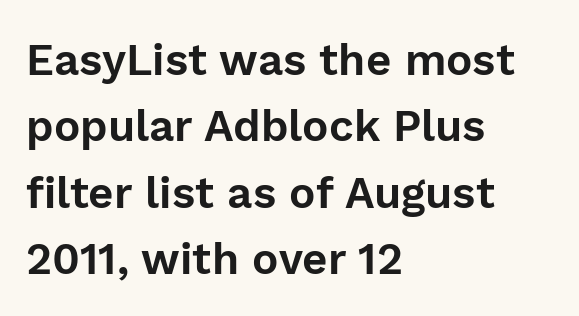
The image shows 44 px sans-serif type, upright; set left-aligned, normal line spacing (1.51x), normal letter spacing, not underlined; low stroke contrast and a medium x-height.
